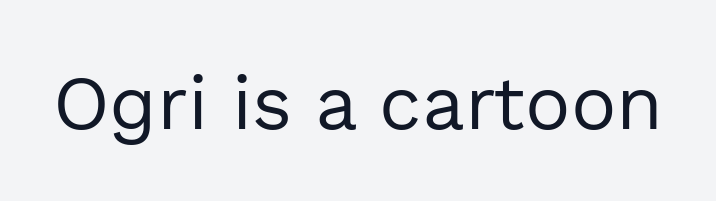
Nothing heavy about these letters — not bold at all. The letters carry no serifs — their stems end cleanly without finishing strokes. Honestly, there is no underline to notice here at all. Spacing verdict: proportional, widths tailored to each character.
